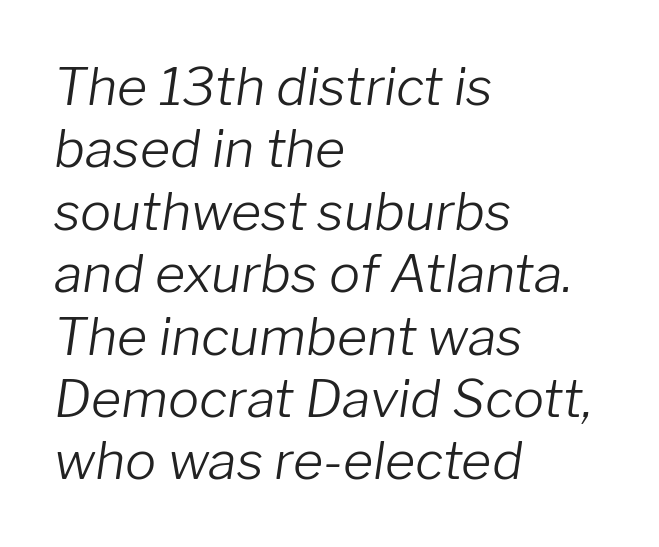
{"italic": "yes", "lean": "right", "slant_degrees": 8, "bold": "no", "weight": "light", "width": "normal", "stroke_contrast": "low", "x_height": "medium", "monospaced": "no", "underline": "no", "align": "left", "line_spacing_ratio": 1.2, "letter_spacing": "normal", "letter_spacing_em": 0.0, "glyph_px": 52}
